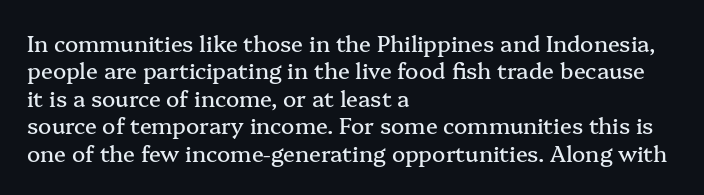
Letter spacing: default. Words float on clear page, feet unadorned. Every stem runs plumb, perpendicular to the baseline. Is there much room between lines? A standard amount, neither cramped nor airy. Reading down the block, your eye returns to a fixed left position each line.
